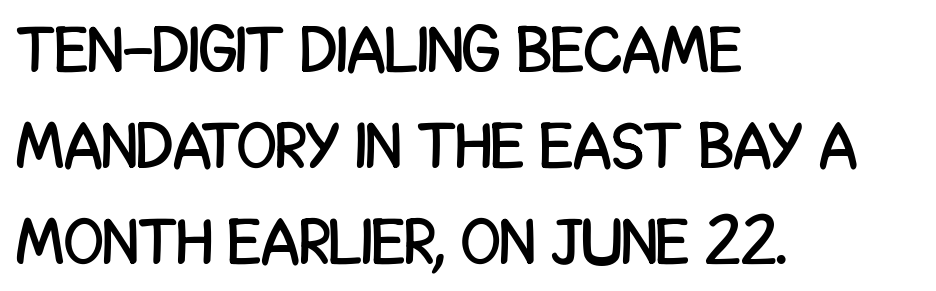
The image shows 65 px condensed sans-serif type, upright; set left-aligned, normal line spacing (1.48x), normal letter spacing, not underlined; low stroke contrast and a large x-height.
